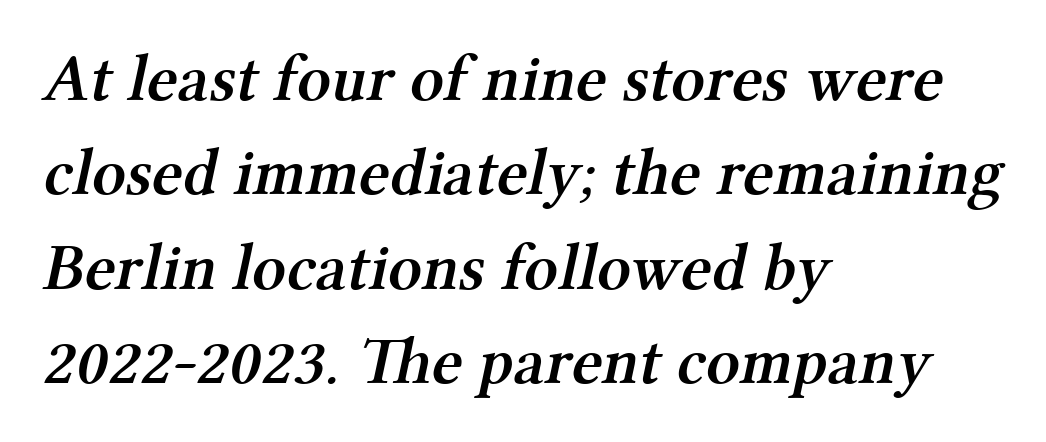
Each letter keeps its own natural width here, so spacing adapts to shape. Each new line begins a customary step beneath the previous one. These lines are set flush left with a ragged right edge. Typographically, this falls in the serif category. Firm but not heavy-handed strokes: this text is semibold.
